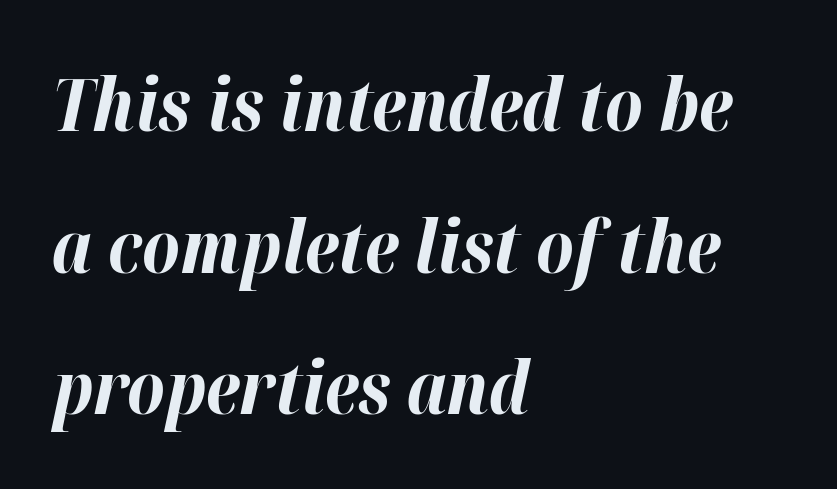
Bold? Absolutely — the strokes are thick and heavy. Between one letter and the next there's only the usual sliver of space. Glance below the letters and you will spot only blank space. These lines are rendered in a variable-pitch font. Quick note: italic.
